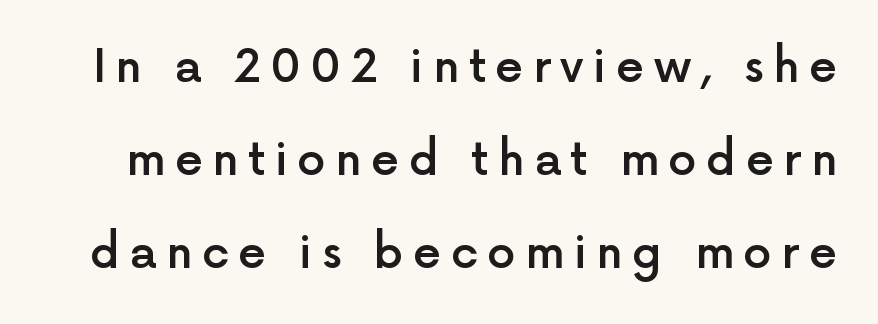
The image shows 45 px semibold sans-serif type, upright; set loose line spacing (2.07x), unusually wide letter spacing (+0.21 em), not underlined; a medium x-height.
